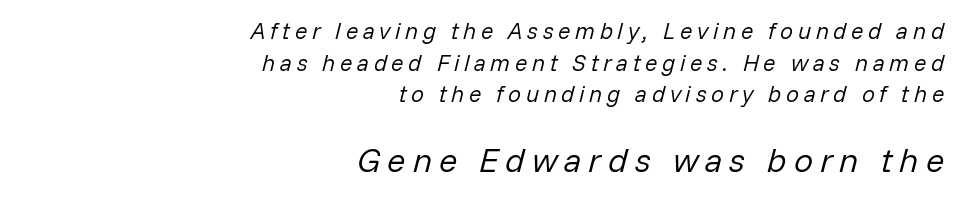
Q: Is the text bold? A: No.
Q: Is the text italic (slanted)? A: Yes, it leans right by about 14 degrees.
Q: Is the text underlined? A: No.
Q: How is the paragraph aligned? A: Right-aligned.
Q: Is the spacing between letters normal or unusually wide? A: Unusually wide.
Q: Is the spacing between lines tight, normal or loose? A: Normal.
Q: Which block of text is set in a larger size, the first (top) or the second (bottom)? A: The second (bottom) one.
Q: Width (condensed, normal, or wide)? A: Normal.
Q: Stroke contrast? A: Low.
Q: x-height? A: Medium.
Q: Monospaced? A: No.
